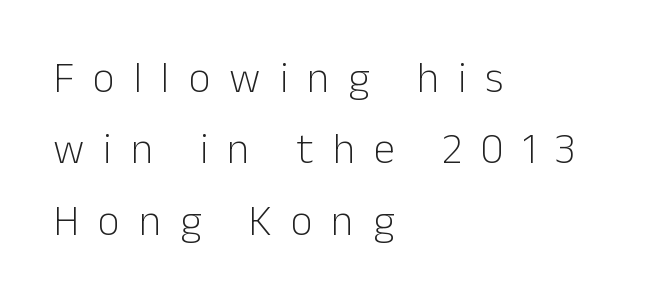
Q: Is the text bold? A: No.
Q: Is the text italic (slanted)? A: No, it is upright.
Q: Is the typeface a serif or a sans-serif typeface? A: Sans-serif.
Q: Is the text underlined? A: No.
Q: How is the paragraph aligned? A: Left-aligned.
Q: Is the spacing between letters normal or unusually wide? A: Unusually wide.
Q: Is the spacing between lines tight, normal or loose? A: Normal.
Q: Width (condensed, normal, or wide)? A: Normal.
Q: Stroke contrast? A: Low.
Q: x-height? A: Medium.
Q: Monospaced? A: No.
